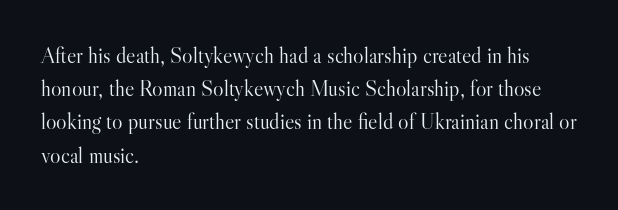
Tall strokes in this sample are plumb rather than angled. Weight: regular or lighter. Tracking value appears to be zero — textbook default spacing. The passage shown stacks its lines at a standard gap. The lines in this sample share a left origin and differ only in where they stop. Anything drawn beneath the words? Only blank space.
